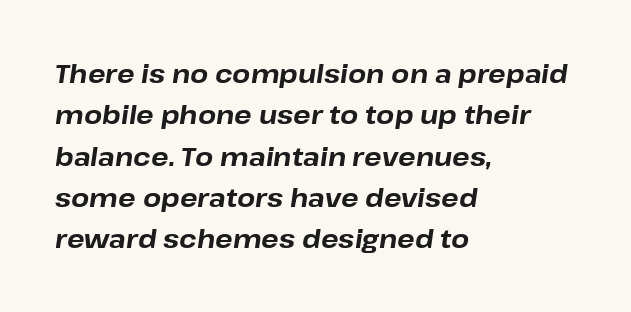
Glance below the letters and you will spot only blank space. Every row of glyphs begins at an identical x-position on the left. Baseline-to-baseline distance is the conventional proportion of letter height. Strong, thick strokes mark this as bold type. Default kerning and tracking; the words read as compact shapes.
